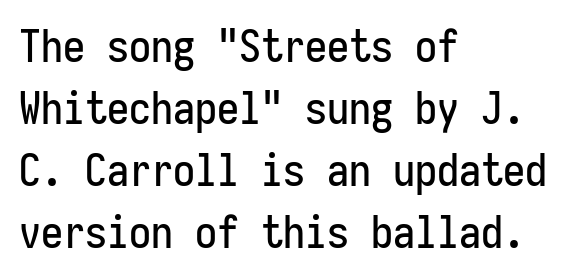
Q: Is the text italic (slanted)? A: No, it is upright.
Q: Is the typeface a serif or a sans-serif typeface? A: Sans-serif.
Q: Is the text underlined? A: No.
Q: How is the paragraph aligned? A: Left-aligned.
Q: Is the spacing between letters normal or unusually wide? A: Normal.
Q: Is the spacing between lines tight, normal or loose? A: Normal.
Q: Width (condensed, normal, or wide)? A: Condensed.
Q: Stroke contrast? A: Low.
Q: x-height? A: Medium.
Q: Monospaced? A: Yes.
